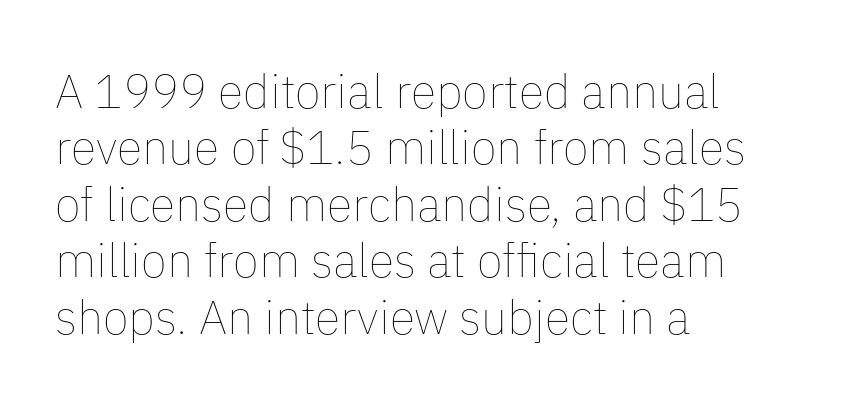
Vertical strokes here are truly vertical. This sample is left-justified, so line endings fall wherever the words run out. The weight would be labelled regular, book, light, or lighter still. Type without underlining. Caption: standard tracking, unaltered. Here the designer chose a conventional face with non-uniform glyph widths.
